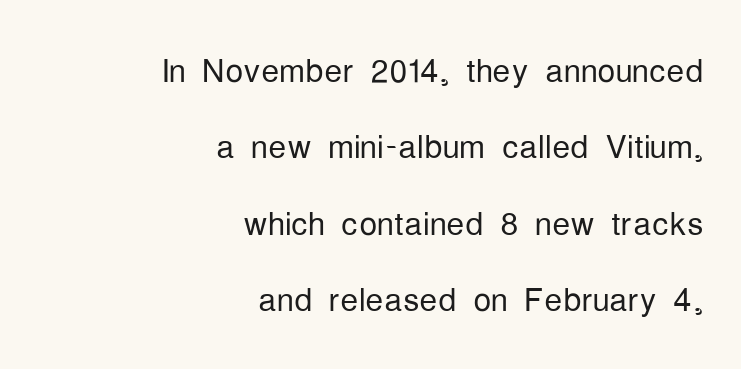
Q: Is the text bold? A: No.
Q: Is the text italic (slanted)? A: No, it is upright.
Q: Is the typeface a serif or a sans-serif typeface? A: Sans-serif.
Q: Is the text underlined? A: No.
Q: How is the paragraph aligned? A: Right-aligned.
Q: Is the spacing between letters normal or unusually wide? A: Normal.
Q: Is the spacing between lines tight, normal or loose? A: Normal.
Q: Width (condensed, normal, or wide)? A: Condensed.
Q: Stroke contrast? A: Low.
Q: x-height? A: Medium.
Q: Monospaced? A: No.
